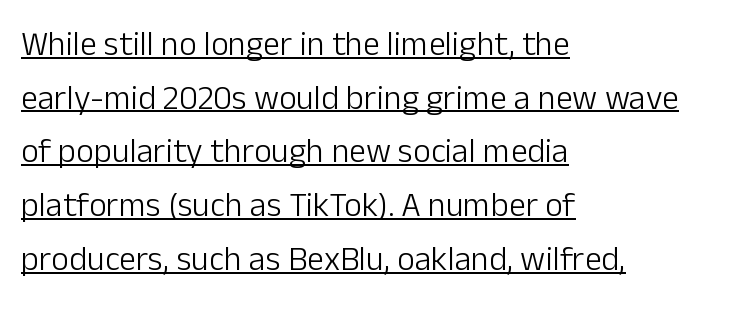
Q: Is the text bold? A: No.
Q: Is the text italic (slanted)? A: No, it is upright.
Q: Is the typeface a serif or a sans-serif typeface? A: Sans-serif.
Q: Is the text underlined? A: Yes.
Q: How is the paragraph aligned? A: Left-aligned.
Q: Is the spacing between letters normal or unusually wide? A: Normal.
Q: Is the spacing between lines tight, normal or loose? A: Normal.
Q: Width (condensed, normal, or wide)? A: Normal.
Q: Stroke contrast? A: Low.
Q: x-height? A: Medium.
Q: Monospaced? A: No.
